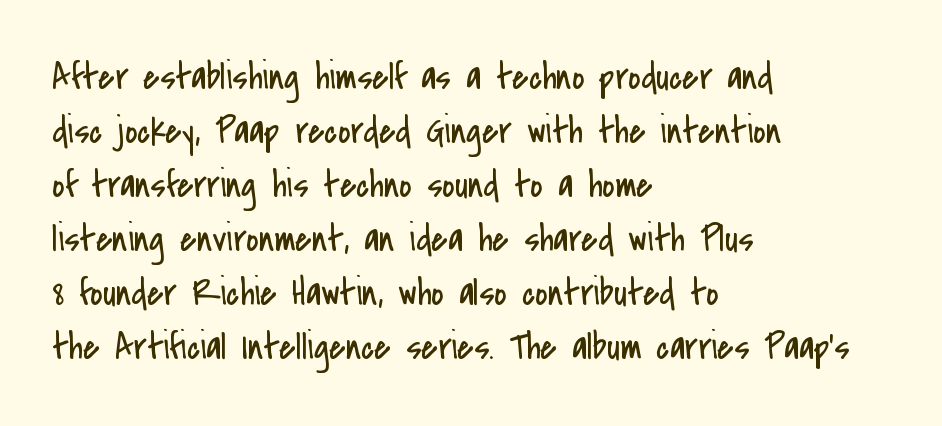
The image shows 38 px regular-weight, condensed sans-serif type, upright; set left-aligned, normal line spacing (1.42x), normal letter spacing, not underlined; low stroke contrast and a small x-height.
